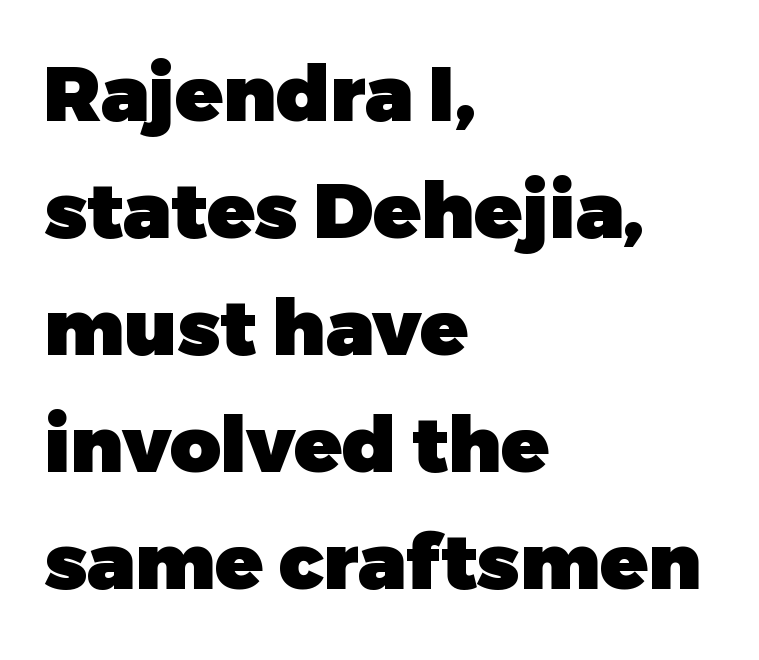
The image shows 78 px heavy sans-serif type, upright; set left-aligned, normal line spacing (1.5x), normal letter spacing, not underlined; low stroke contrast and a medium x-height.
